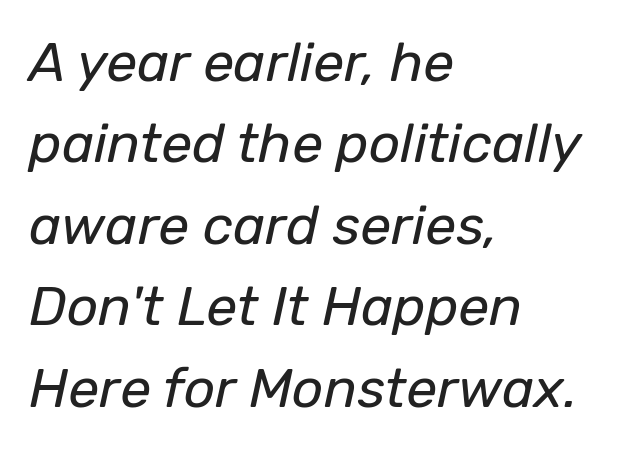
Q: Is the text bold? A: No.
Q: Is the text italic (slanted)? A: Yes, it leans right by about 12 degrees.
Q: Is the text underlined? A: No.
Q: How is the paragraph aligned? A: Left-aligned.
Q: Is the spacing between letters normal or unusually wide? A: Normal.
Q: Is the spacing between lines tight, normal or loose? A: Normal.
Q: Width (condensed, normal, or wide)? A: Normal.
Q: Stroke contrast? A: Low.
Q: x-height? A: Medium.
Q: Monospaced? A: No.
